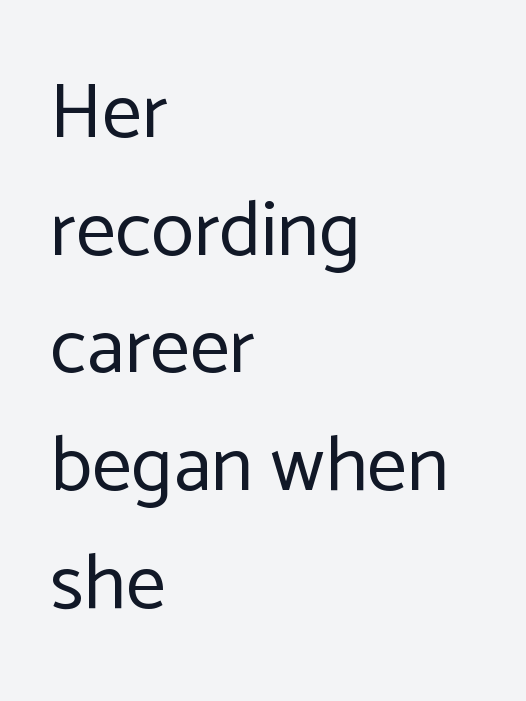
{"serif": "no", "italic": "no", "bold": "no", "weight": "regular", "width": "normal", "stroke_contrast": "low", "x_height": "medium", "monospaced": "no", "underline": "no", "align": "left", "line_spacing": "normal", "line_spacing_ratio": 1.49, "letter_spacing": "normal", "letter_spacing_em": 0.0, "glyph_px": 79}
